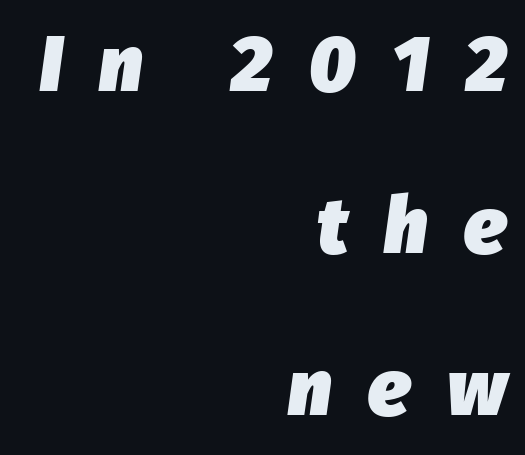
Q: Is the text bold? A: Yes.
Q: Is the text italic (slanted)? A: Yes, it leans right by about 8 degrees.
Q: Is the text underlined? A: No.
Q: How is the paragraph aligned? A: Right-aligned.
Q: Is the spacing between letters normal or unusually wide? A: Unusually wide.
Q: Is the spacing between lines tight, normal or loose? A: Loose.
Q: Width (condensed, normal, or wide)? A: Normal.
Q: Stroke contrast? A: Low.
Q: x-height? A: Medium.
Q: Monospaced? A: No.
